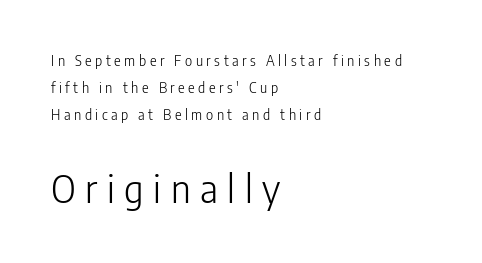
The letters advance in unequal steps, a hallmark of proportional type. This layout puts the modest block above and the oversized block below. You could only call the tracking loose — the letters float apart. The weight tops out at a normal text grade. Descender tails drop into unmarked territory. The setting favours the left margin, as ordinary paragraphs usually do.
